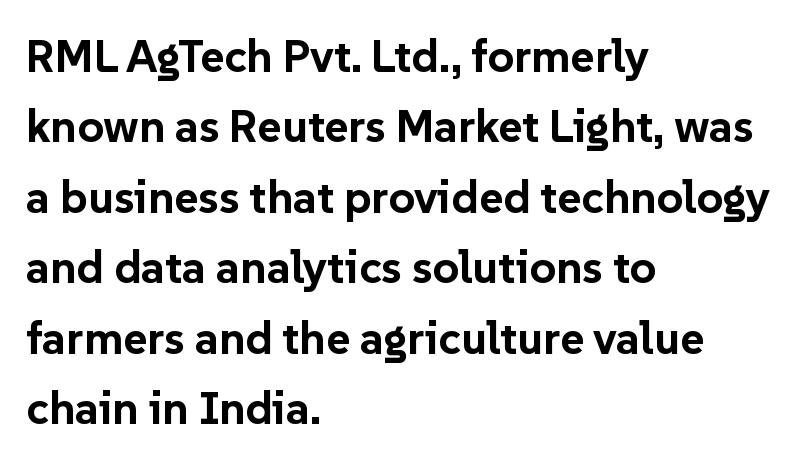
The image shows 46 px bold sans-serif type, upright; set left-aligned, normal line spacing (1.53x), normal letter spacing, not underlined; low stroke contrast and a medium x-height.
